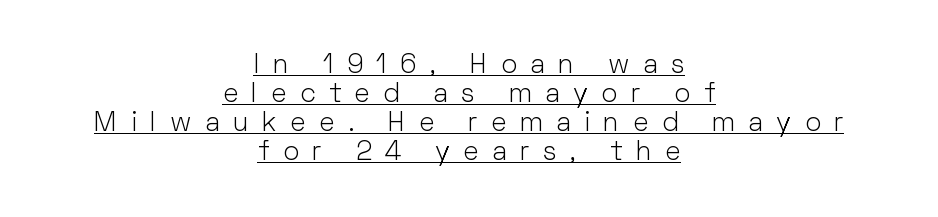
The image shows 27 px text type, upright; set centered, tight line spacing (1.07x), unusually wide letter spacing (+0.5 em), underlined.
